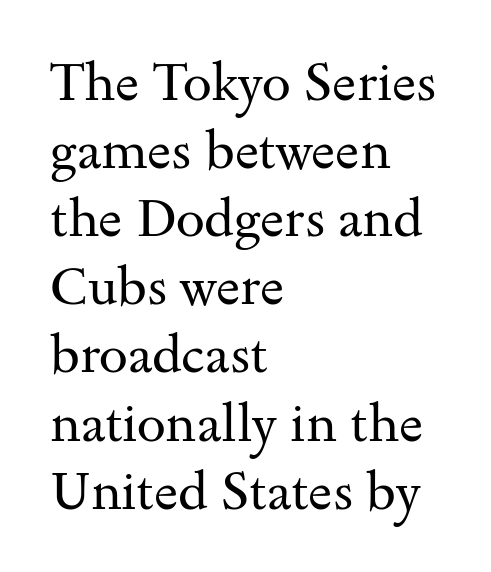
The image shows 52 px regular-weight, wide serif type, upright; set left-aligned, normal line spacing (1.31x), normal letter spacing, not underlined; medium stroke contrast and a small x-height.
